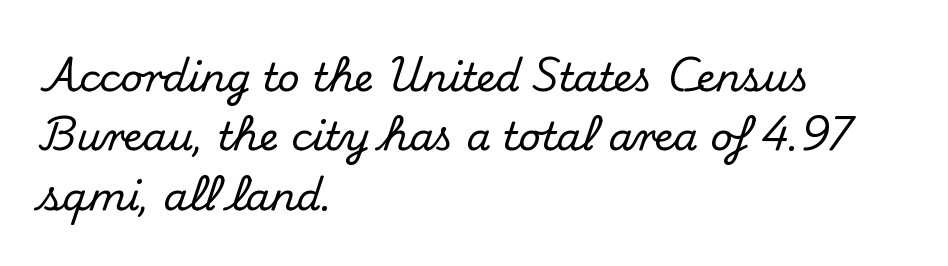
The image shows 39 px serif type; set left-aligned, normal line spacing (1.52x), normal letter spacing, not underlined; medium stroke contrast and a small x-height.
